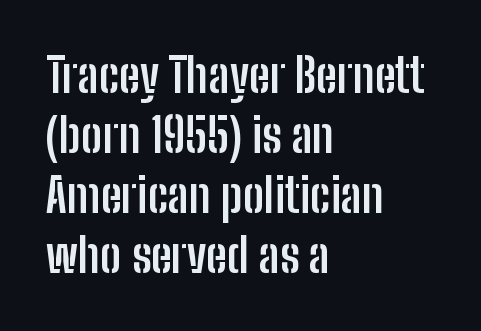
Letterform terminals end flat and unadorned throughout the passage. What's the leading like? Ordinary, nothing unusual. If you drew a ruler down the left edge, every line would touch it. The letters sit at their default tracking, neither squeezed nor spread. The specimen reads as upright at a glance.
